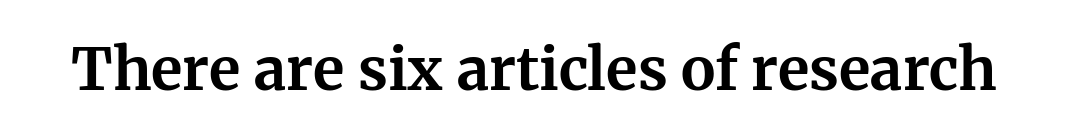
This sample uses a serif face. Note the varied advance widths — an 'i' is clearly narrower than an 'm'. Does the weight exceed regular? Yes, all the way to bold. Is there any slant? The stems are plumb. The line texture is even and compact thanks to regular tracking.
